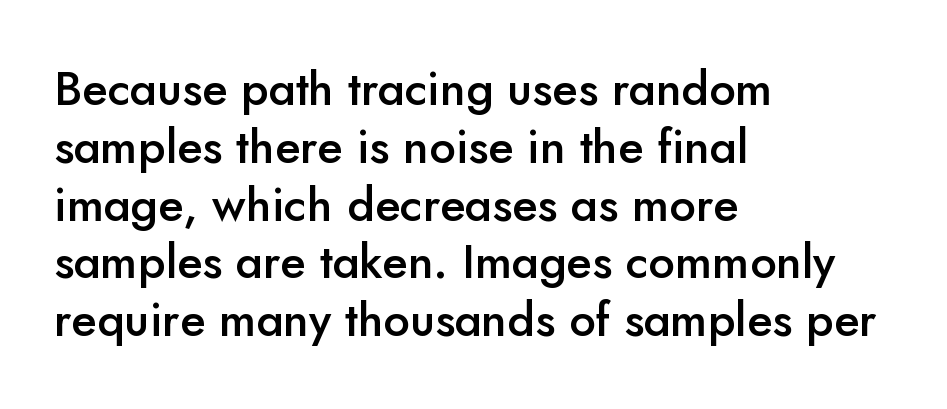
Q: Is the text bold? A: Semi-bold.
Q: Is the text italic (slanted)? A: No, it is upright.
Q: Is the typeface a serif or a sans-serif typeface? A: Sans-serif.
Q: Is the text underlined? A: No.
Q: How is the paragraph aligned? A: Left-aligned.
Q: Is the spacing between letters normal or unusually wide? A: Normal.
Q: Width (condensed, normal, or wide)? A: Normal.
Q: Stroke contrast? A: Low.
Q: x-height? A: Small.
Q: Monospaced? A: No.
